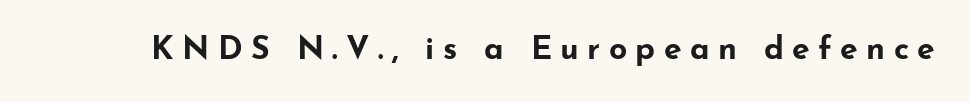
The image shows 32 px bold, wide sans-serif type, upright; set unusually wide letter spacing (+0.26 em), not underlined; low stroke contrast and a small x-height.
